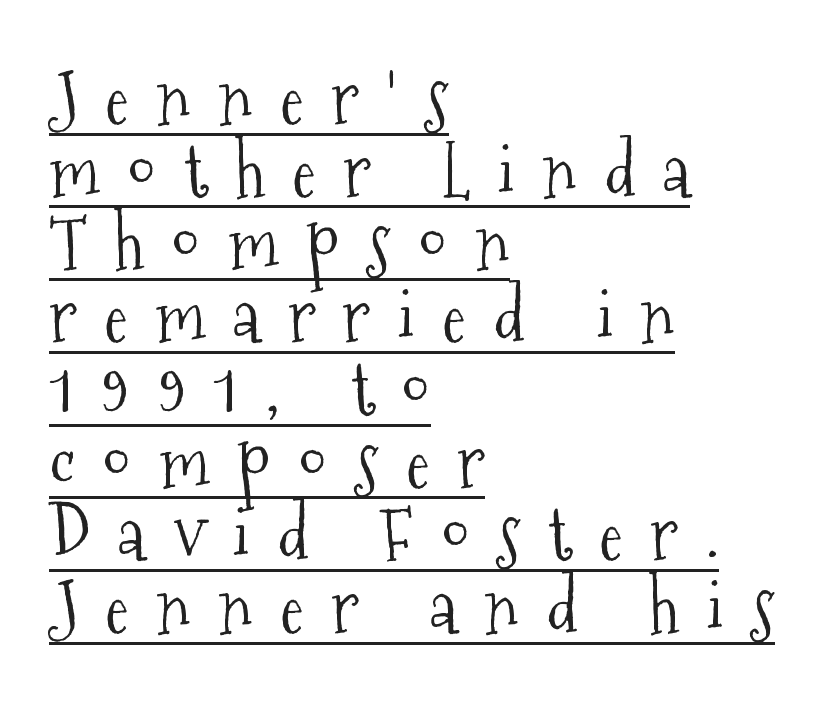
The designer dialed line spacing down below the default. Unlike a clean sans, this face finishes its strokes with serifs. Layout note: lines flush left. Heaviness? Minimal to ordinary, like unemphasized prose. Is this a fixed-width face? No — the glyphs have proportional, varying widths.
